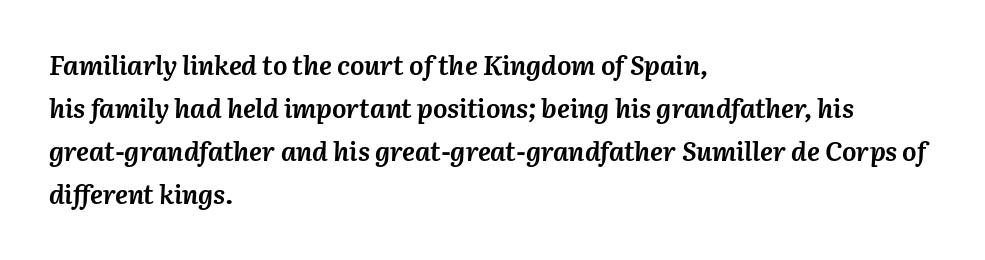
The strokes are fattened all the way to bold. There is no visible air inserted between adjacent glyphs. Quick note: interline space is typical. Descender tails drop into unmarked territory.
